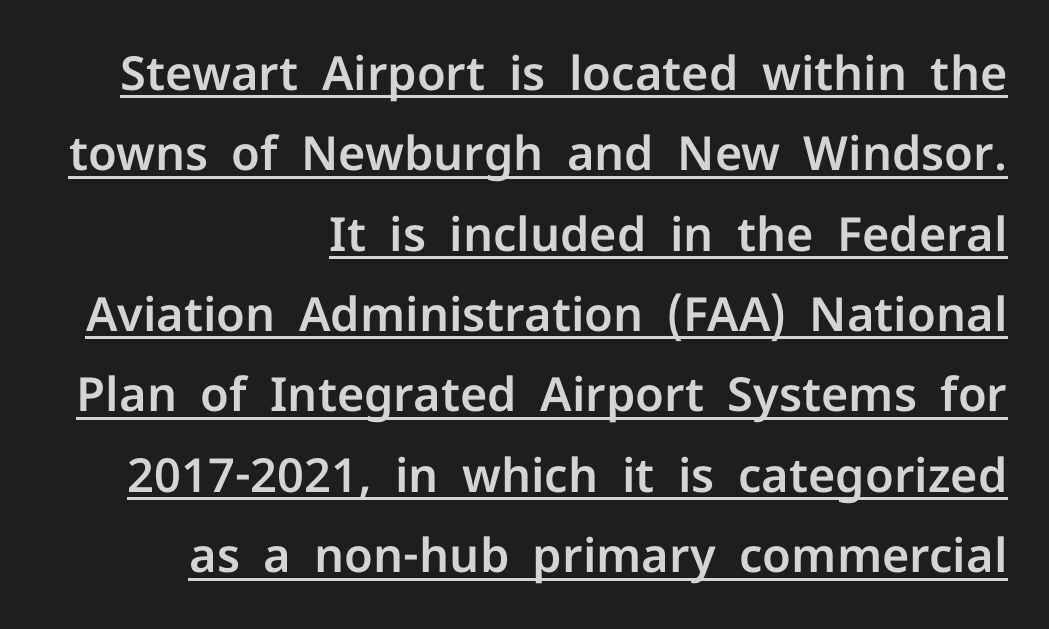
The image shows 47 px sans-serif type, upright; set right-aligned, line spacing 1.71x, normal letter spacing, underlined; low stroke contrast and a medium x-height.
